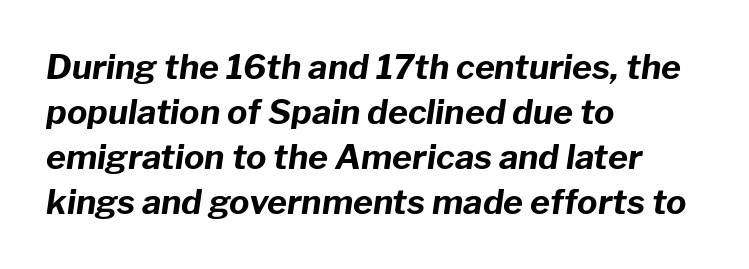
There is no visible air inserted between adjacent glyphs. The zone under the glyphs is completely vacant. The glyphs look as if they've been sheared to an angle. The space between consecutive lines is moderate. This sample has the flowing, uneven cadence of proportional lettering. Heft: maximum for text — a bold.
